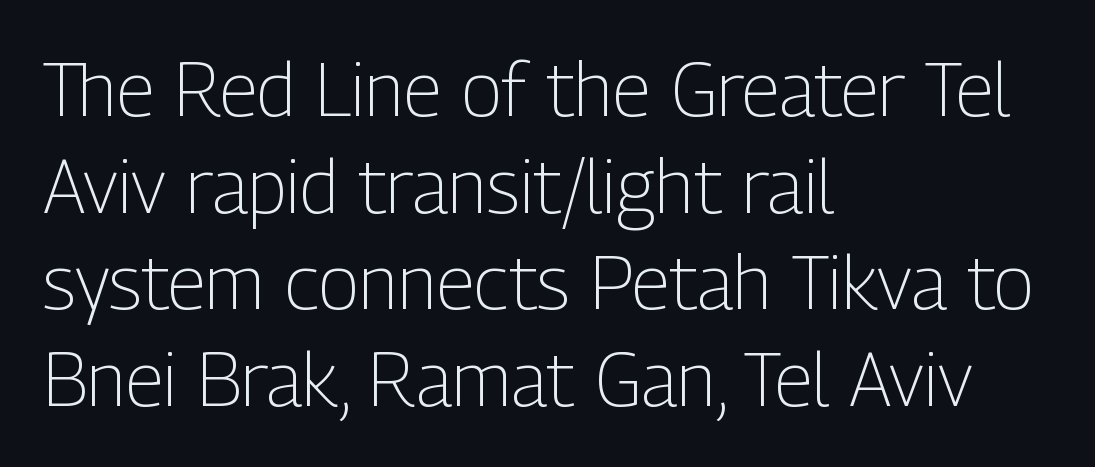
{"serif": "no", "italic": "no", "bold": "no", "weight": "light", "width": "condensed", "stroke_contrast": "low", "x_height": "medium", "monospaced": "no", "underline": "no", "align": "left", "line_spacing": "normal", "line_spacing_ratio": 1.29, "letter_spacing": "normal", "letter_spacing_em": 0.0, "glyph_px": 75}
